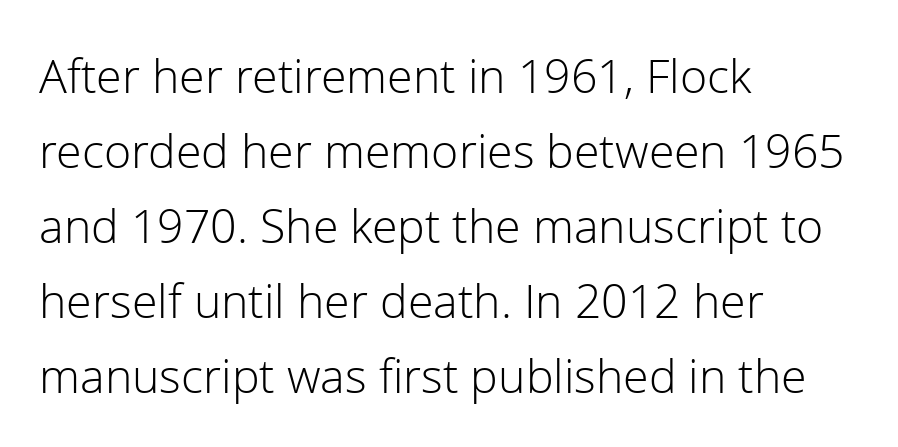
Words float on clear page, feet unadorned. One glance says typical: line gaps are just what's usual. The typography opts for an upright posture over an oblique one. These lines keep a tight, regular rhythm from letter to letter. Weight: regular or lighter. Unlike a traditional serif, this face leaves its strokes unadorned.
